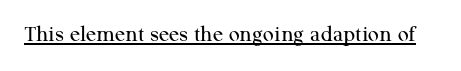
The image shows 24 px text type, upright; set normal letter spacing, underlined.
